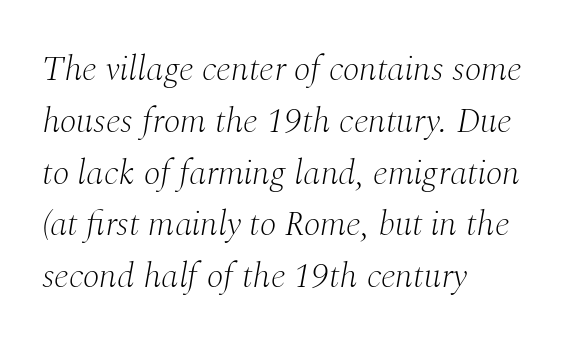
{"serif": "yes", "italic": "yes", "lean": "right", "slant_degrees": 10, "bold": "no", "weight": "light", "width": "normal", "stroke_contrast": "medium", "x_height": "medium", "monospaced": "no", "underline": "no", "align": "left", "line_spacing": "normal", "line_spacing_ratio": 1.48, "letter_spacing": "normal", "letter_spacing_em": 0.0, "glyph_px": 35}
